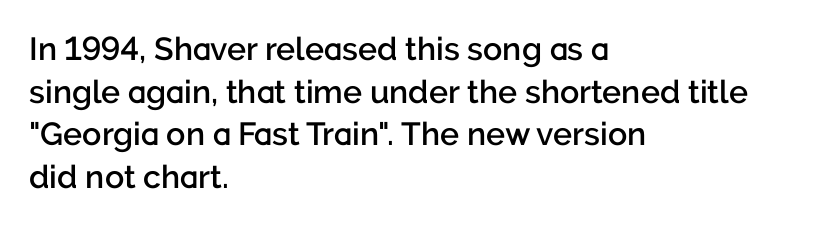
The image shows 32 px semibold sans-serif type, upright; set left-aligned, normal line spacing (1.33x), normal letter spacing, not underlined; low stroke contrast and a medium x-height.
